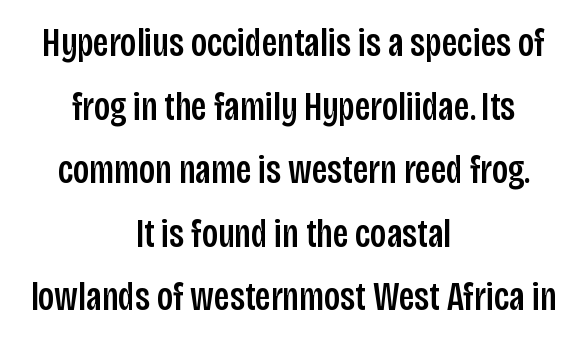
Q: Is the text italic (slanted)? A: No, it is upright.
Q: Is the typeface a serif or a sans-serif typeface? A: Sans-serif.
Q: Is the text underlined? A: No.
Q: How is the paragraph aligned? A: Centered.
Q: Is the spacing between letters normal or unusually wide? A: Normal.
Q: Is the spacing between lines tight, normal or loose? A: Normal.
Q: Width (condensed, normal, or wide)? A: Condensed.
Q: Stroke contrast? A: Low.
Q: x-height? A: Large.
Q: Monospaced? A: No.
